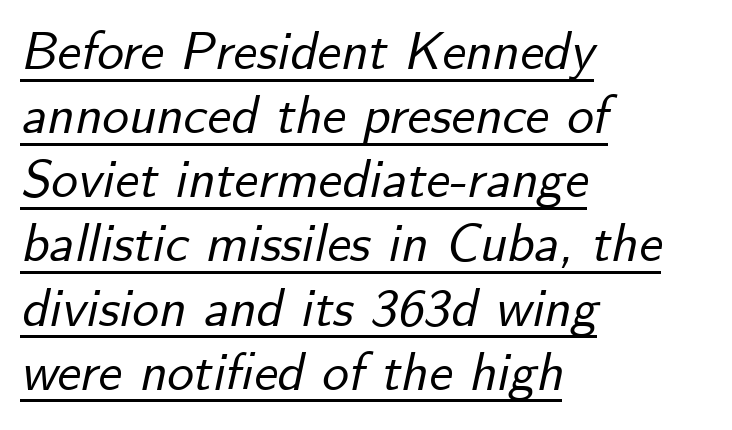
Looks like regular typesetting: each glyph gets only the width it needs. The face used here is rendered with its standard letterfit. The paragraph shown leans on its left margin. This sample uses an oblique cut, with every glyph tilted off the vertical. What decoration does the sample have? An underline.
